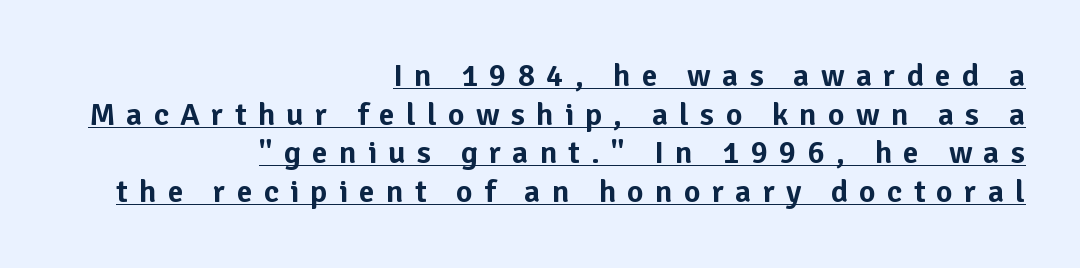
{"serif": "no", "italic": "no", "width": "normal", "stroke_contrast": "low", "x_height": "medium", "monospaced": "no", "underline": "yes", "align": "right", "line_spacing_ratio": 1.21, "letter_spacing": "wide", "letter_spacing_em": 0.35, "glyph_px": 32}
